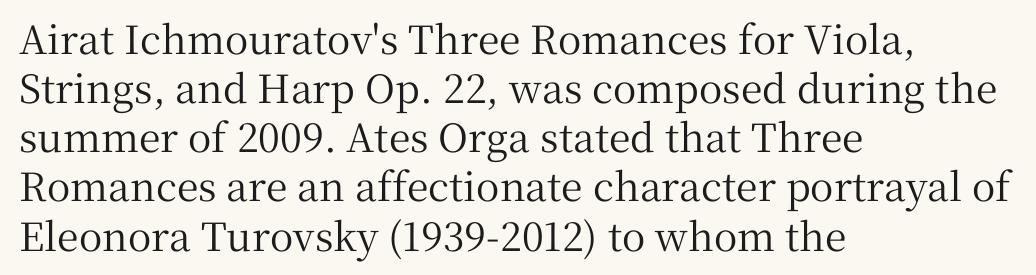
{"serif": "yes", "italic": "no", "width": "normal", "stroke_contrast": "medium", "x_height": "medium", "monospaced": "no", "underline": "no", "align": "left", "line_spacing": "normal", "line_spacing_ratio": 1.26, "letter_spacing": "normal", "letter_spacing_em": 0.0, "glyph_px": 39}
